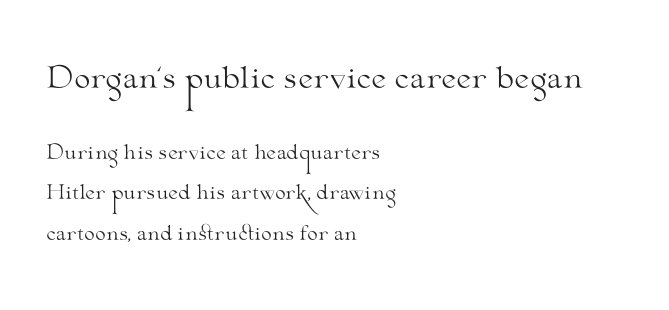
Q: Is the text bold? A: No.
Q: Is the text italic (slanted)? A: No, it is upright.
Q: Is the typeface a serif or a sans-serif typeface? A: Serif.
Q: Is the text underlined? A: No.
Q: How is the paragraph aligned? A: Left-aligned.
Q: Is the spacing between letters normal or unusually wide? A: Normal.
Q: Is the spacing between lines tight, normal or loose? A: Loose.
Q: Which block of text is set in a larger size, the first (top) or the second (bottom)? A: The first (top) one.
Q: Width (condensed, normal, or wide)? A: Wide.
Q: Stroke contrast? A: Medium.
Q: x-height? A: Small.
Q: Monospaced? A: No.
